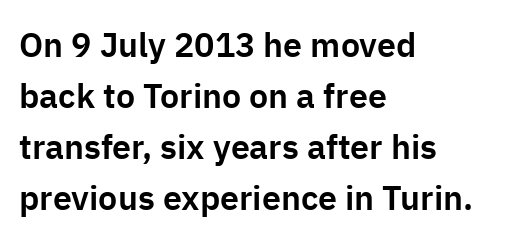
Q: Is the text italic (slanted)? A: No, it is upright.
Q: Is the typeface a serif or a sans-serif typeface? A: Sans-serif.
Q: Is the text underlined? A: No.
Q: How is the paragraph aligned? A: Left-aligned.
Q: Is the spacing between letters normal or unusually wide? A: Normal.
Q: Is the spacing between lines tight, normal or loose? A: Normal.
Q: Width (condensed, normal, or wide)? A: Normal.
Q: Stroke contrast? A: Low.
Q: x-height? A: Medium.
Q: Monospaced? A: No.
